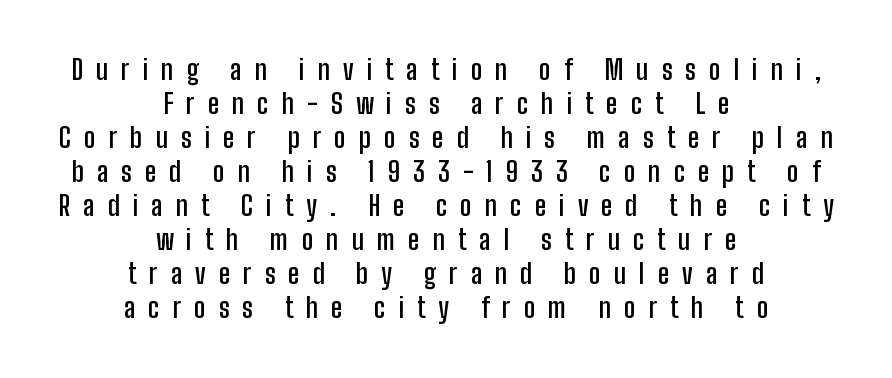
The image shows 27 px text type, upright; set centered, normal line spacing (1.26x), unusually wide letter spacing (+0.48 em), not underlined.
